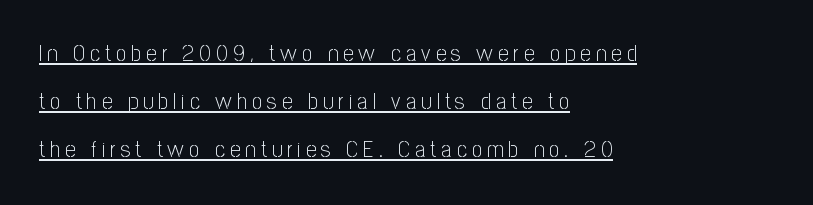
The image shows 23 px text type, upright; set left-aligned, loose line spacing (2.09x), unusually wide letter spacing (+0.22 em), underlined.
